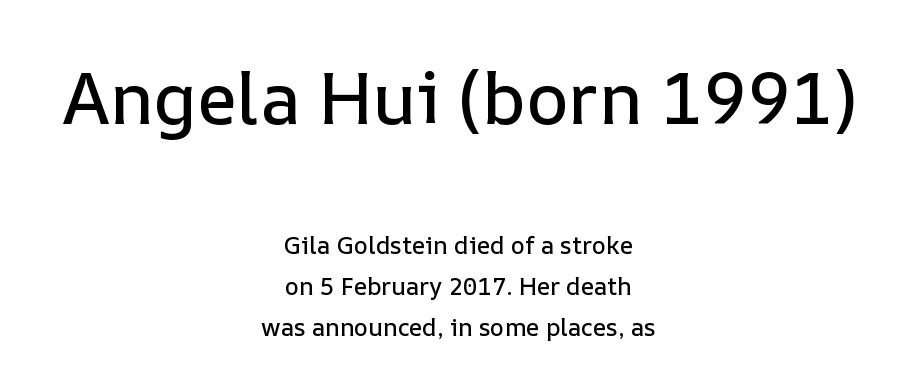
Q: Is the text italic (slanted)? A: No, it is upright.
Q: Is the text underlined? A: No.
Q: How is the paragraph aligned? A: Centered.
Q: Is the spacing between letters normal or unusually wide? A: Normal.
Q: Which block of text is set in a larger size, the first (top) or the second (bottom)? A: The first (top) one.
Q: Width (condensed, normal, or wide)? A: Normal.
Q: Stroke contrast? A: Low.
Q: x-height? A: Medium.
Q: Monospaced? A: No.
